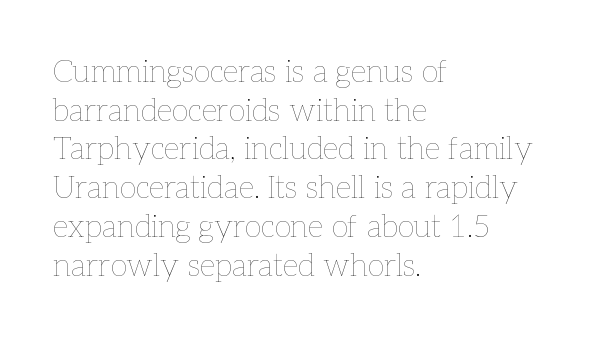
{"italic": "no", "bold": "no", "weight": "thin", "width": "normal", "stroke_contrast": "low", "x_height": "medium", "monospaced": "no", "underline": "no", "align": "left", "line_spacing": "normal", "line_spacing_ratio": 1.25, "letter_spacing": "normal", "letter_spacing_em": 0.0, "glyph_px": 31}
